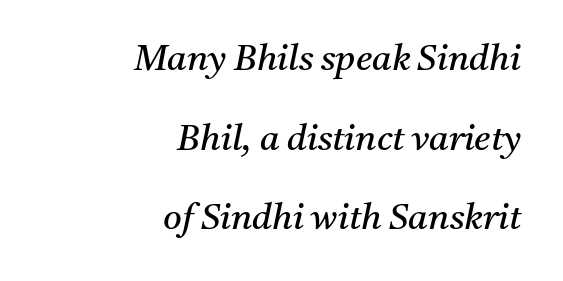
Q: Is the text bold? A: No.
Q: Is the text italic (slanted)? A: Yes, it leans right by about 11 degrees.
Q: Is the typeface a serif or a sans-serif typeface? A: Serif.
Q: Is the text underlined? A: No.
Q: How is the paragraph aligned? A: Right-aligned.
Q: Is the spacing between letters normal or unusually wide? A: Normal.
Q: Is the spacing between lines tight, normal or loose? A: Loose.
Q: Width (condensed, normal, or wide)? A: Normal.
Q: Stroke contrast? A: Medium.
Q: x-height? A: Medium.
Q: Monospaced? A: No.
